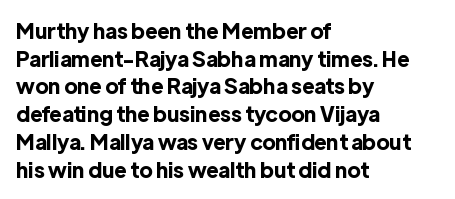
{"italic": "no", "bold": "yes", "underline": "no", "align": "left", "line_spacing": "normal", "line_spacing_ratio": 1.32, "letter_spacing": "normal", "letter_spacing_em": 0.0, "glyph_px": 21}
